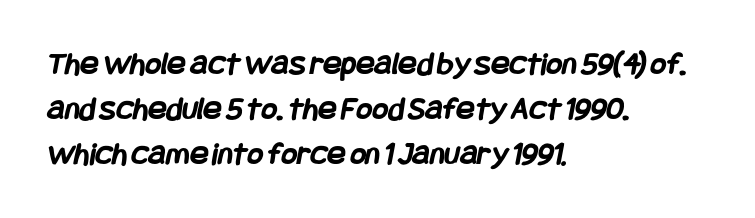
{"serif": "no", "bold": "yes", "weight": "semibold", "width": "condensed", "stroke_contrast": "low", "x_height": "large", "underline": "no", "align": "left", "line_spacing": "normal", "line_spacing_ratio": 1.33, "letter_spacing": "normal", "letter_spacing_em": 0.0, "glyph_px": 34}
